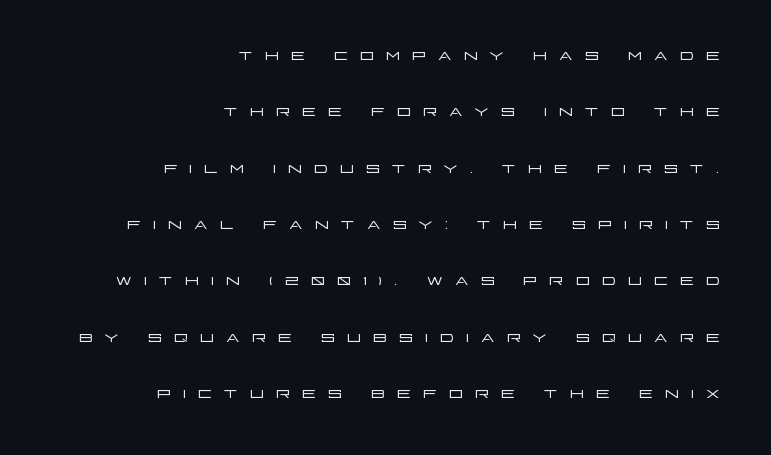
Q: Is the text bold? A: No.
Q: Is the text italic (slanted)? A: No, it is upright.
Q: Is the text underlined? A: No.
Q: How is the paragraph aligned? A: Right-aligned.
Q: Is the spacing between letters normal or unusually wide? A: Unusually wide.
Q: Is the spacing between lines tight, normal or loose? A: Loose.
